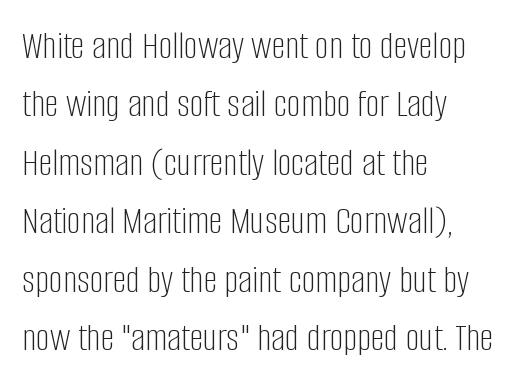
{"serif": "no", "italic": "no", "bold": "no", "weight": "light", "width": "condensed", "stroke_contrast": "low", "x_height": "large", "monospaced": "no", "underline": "no", "align": "left", "line_spacing": "normal", "line_spacing_ratio": 1.5, "letter_spacing": "normal", "letter_spacing_em": 0.0, "glyph_px": 39}
